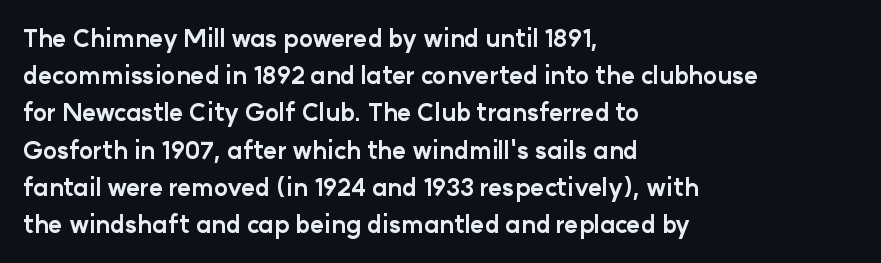
The passage shown has conventional tracking throughout. Underline: absent. The lines in this sample share a left origin and differ only in where they stop. These lines carry a lot of weight — the face is fully bold. Leading: standard. Characters remain perfectly vertical along every line.
